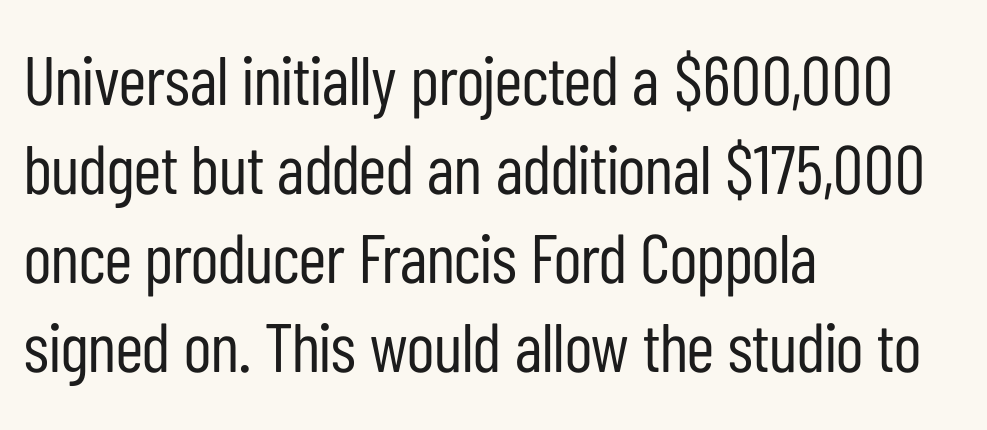
Q: Is the text bold? A: No.
Q: Is the text italic (slanted)? A: No, it is upright.
Q: Is the typeface a serif or a sans-serif typeface? A: Sans-serif.
Q: Is the text underlined? A: No.
Q: How is the paragraph aligned? A: Left-aligned.
Q: Is the spacing between letters normal or unusually wide? A: Normal.
Q: Is the spacing between lines tight, normal or loose? A: Normal.
Q: Width (condensed, normal, or wide)? A: Condensed.
Q: Stroke contrast? A: Low.
Q: x-height? A: Medium.
Q: Monospaced? A: No.
